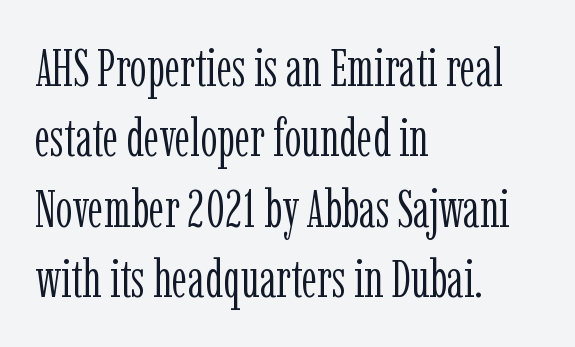
Q: Is the text bold? A: No.
Q: Is the text italic (slanted)? A: No, it is upright.
Q: Is the typeface a serif or a sans-serif typeface? A: Serif.
Q: Is the text underlined? A: No.
Q: How is the paragraph aligned? A: Left-aligned.
Q: Is the spacing between letters normal or unusually wide? A: Normal.
Q: Is the spacing between lines tight, normal or loose? A: Normal.
Q: Width (condensed, normal, or wide)? A: Condensed.
Q: Stroke contrast? A: Low.
Q: x-height? A: Medium.
Q: Monospaced? A: No.
